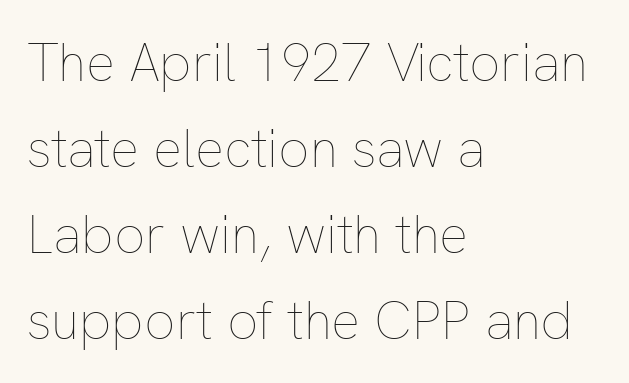
The image shows 54 px thin type, upright; set left-aligned, normal line spacing (1.59x), normal letter spacing, not underlined; low stroke contrast and a medium x-height.
